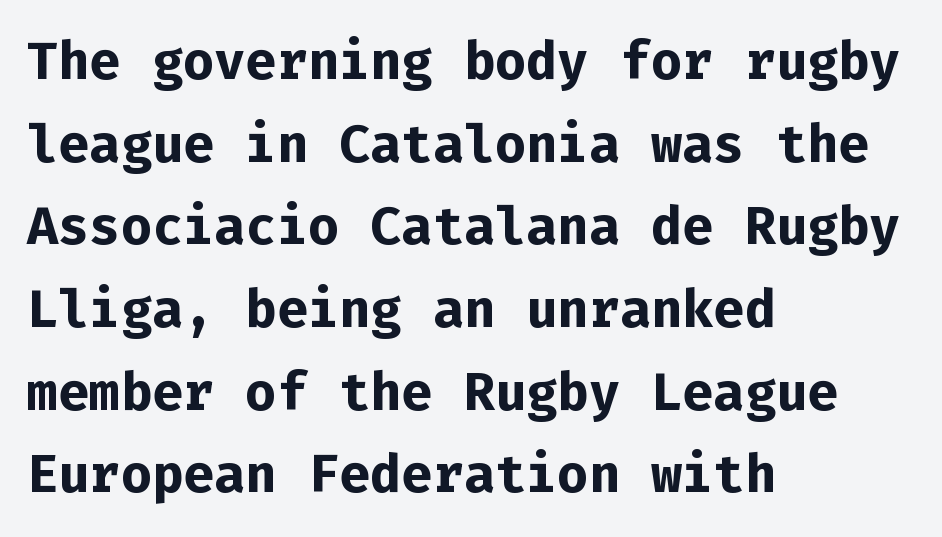
The leading is moderate, giving the passage an even texture. Strong, thick strokes mark this as bold type. Underlining? Definitely not there. The designer went with a sans here, leaving each stem footless. Each line starts at the same left margin while the right side varies.
